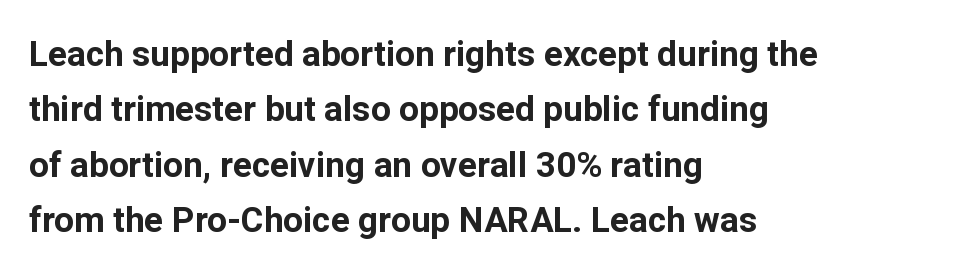
Q: Is the text bold? A: Yes.
Q: Is the text italic (slanted)? A: No, it is upright.
Q: Is the typeface a serif or a sans-serif typeface? A: Sans-serif.
Q: Is the text underlined? A: No.
Q: How is the paragraph aligned? A: Left-aligned.
Q: Is the spacing between letters normal or unusually wide? A: Normal.
Q: Is the spacing between lines tight, normal or loose? A: Normal.
Q: Width (condensed, normal, or wide)? A: Normal.
Q: Stroke contrast? A: Low.
Q: x-height? A: Medium.
Q: Monospaced? A: No.
